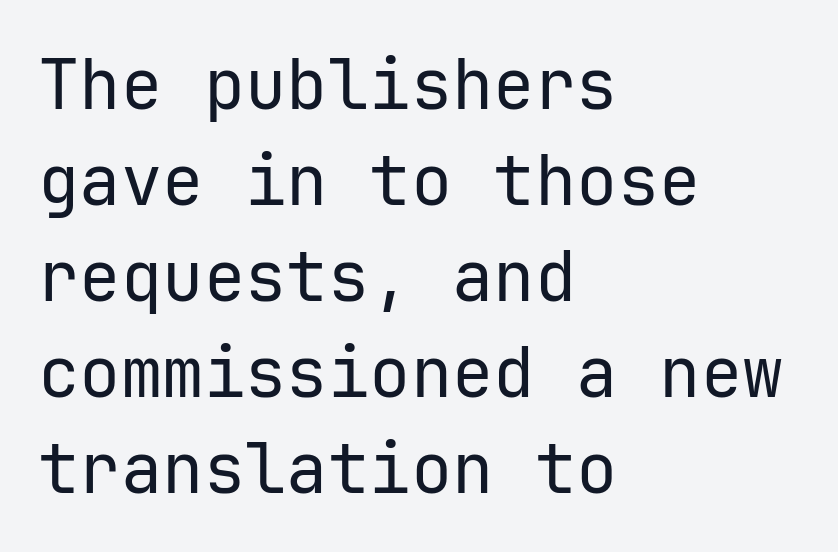
Unlike a traditional serif, this face leaves its strokes unadorned. Horizontal bands of white between lines are of average thickness. Does extra space separate the letters? No, they use regular spacing. Letters have the restrained weight of plain body copy at most.
